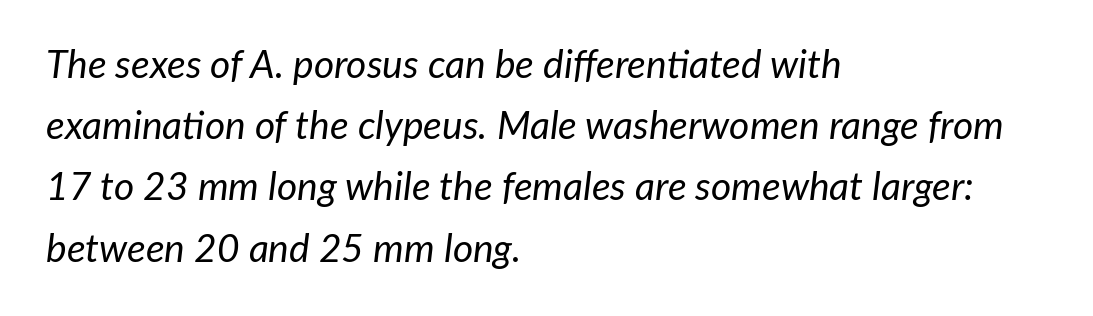
Q: Is the text bold? A: No.
Q: Is the text italic (slanted)? A: Yes, it leans right by about 7 degrees.
Q: Is the text underlined? A: No.
Q: How is the paragraph aligned? A: Left-aligned.
Q: Is the spacing between letters normal or unusually wide? A: Normal.
Q: Is the spacing between lines tight, normal or loose? A: Normal.
Q: Width (condensed, normal, or wide)? A: Normal.
Q: Stroke contrast? A: Low.
Q: x-height? A: Medium.
Q: Monospaced? A: No.
